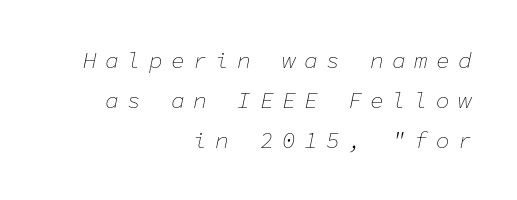
The strokes carry an ordinary text weight at most. Visually the block forms a straight wall on the right and a jagged coastline on the left. This rendering widens character spacing well past its baseline value. Beneath every word, the page is bare.
